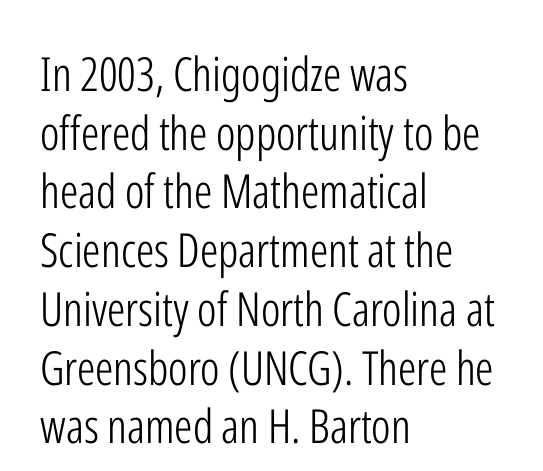
Q: Is the text bold? A: No.
Q: Is the text italic (slanted)? A: No, it is upright.
Q: Is the typeface a serif or a sans-serif typeface? A: Sans-serif.
Q: Is the text underlined? A: No.
Q: How is the paragraph aligned? A: Left-aligned.
Q: Is the spacing between letters normal or unusually wide? A: Normal.
Q: Is the spacing between lines tight, normal or loose? A: Normal.
Q: Width (condensed, normal, or wide)? A: Condensed.
Q: Stroke contrast? A: Low.
Q: x-height? A: Medium.
Q: Monospaced? A: No.
